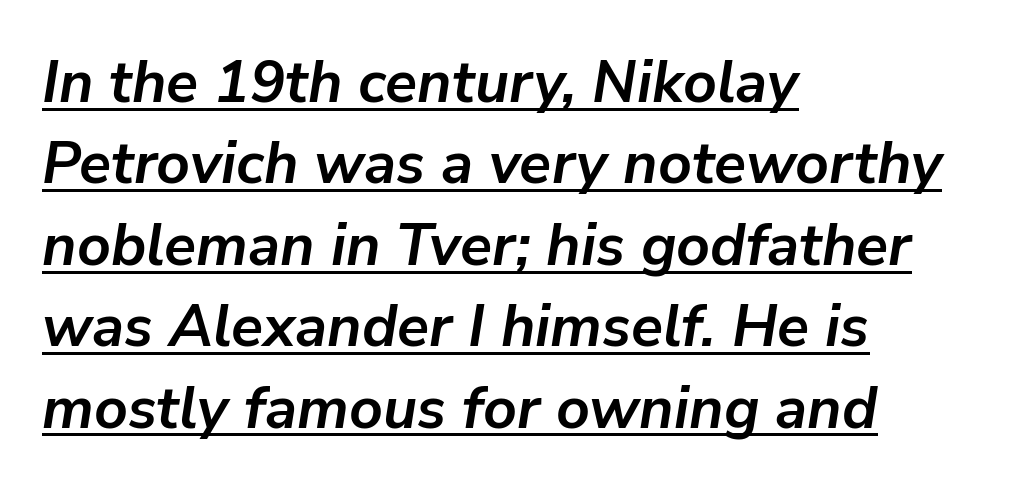
Q: Is the text bold? A: Yes.
Q: Is the text italic (slanted)? A: Yes, it leans right by about 9 degrees.
Q: Is the text underlined? A: Yes.
Q: How is the paragraph aligned? A: Left-aligned.
Q: Is the spacing between letters normal or unusually wide? A: Normal.
Q: Is the spacing between lines tight, normal or loose? A: Normal.
Q: Width (condensed, normal, or wide)? A: Normal.
Q: Stroke contrast? A: Low.
Q: x-height? A: Medium.
Q: Monospaced? A: No.
